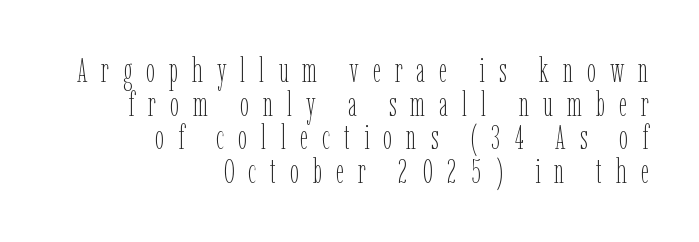
The image shows 33 px thin, condensed type, upright; set right-aligned, tight line spacing (1.02x), unusually wide letter spacing (+0.42 em), not underlined; low stroke contrast and a medium x-height.
